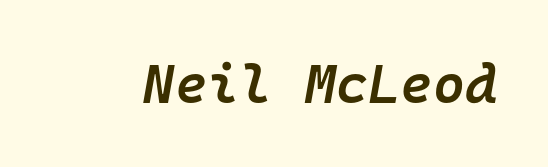
Q: Is the text bold? A: Semi-bold.
Q: Is the text italic (slanted)? A: Yes, it leans right by about 10 degrees.
Q: Is the text underlined? A: No.
Q: Is the spacing between letters normal or unusually wide? A: Normal.
Q: Width (condensed, normal, or wide)? A: Normal.
Q: Stroke contrast? A: Low.
Q: x-height? A: Medium.
Q: Monospaced? A: Yes.
